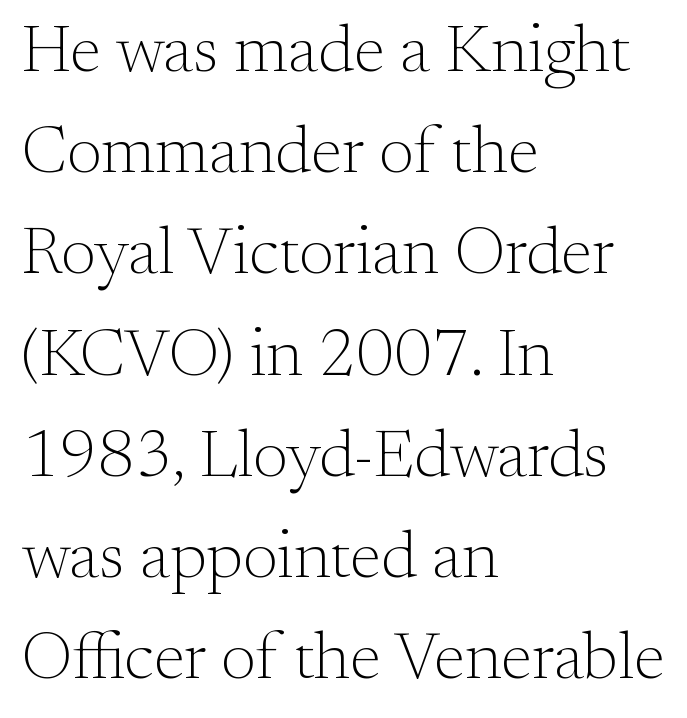
Stroke terminals: seriffed. Every character sits straight up, as roman type does. Stem width sits at or under what a default text font uses. Default kerning and tracking; the words read as compact shapes. Notice how the passage keeps a crisp vertical edge on the left only. Plain, unruled lines of type.
